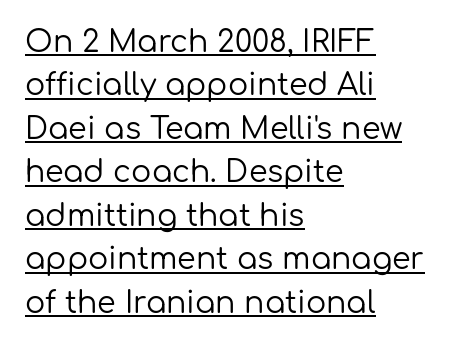
The image shows 30 px regular-weight sans-serif type, upright; set left-aligned, normal line spacing (1.45x), normal letter spacing, underlined; low stroke contrast and a medium x-height.
